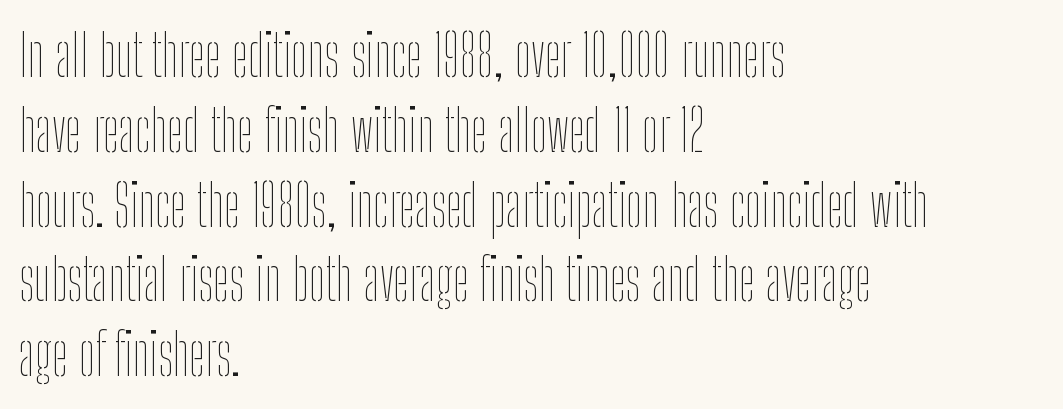
Q: Is the text bold? A: No.
Q: Is the text italic (slanted)? A: No, it is upright.
Q: Is the text underlined? A: No.
Q: How is the paragraph aligned? A: Left-aligned.
Q: Is the spacing between letters normal or unusually wide? A: Normal.
Q: Is the spacing between lines tight, normal or loose? A: Normal.
Q: Width (condensed, normal, or wide)? A: Condensed.
Q: Stroke contrast? A: Low.
Q: x-height? A: Medium.
Q: Monospaced? A: No.
